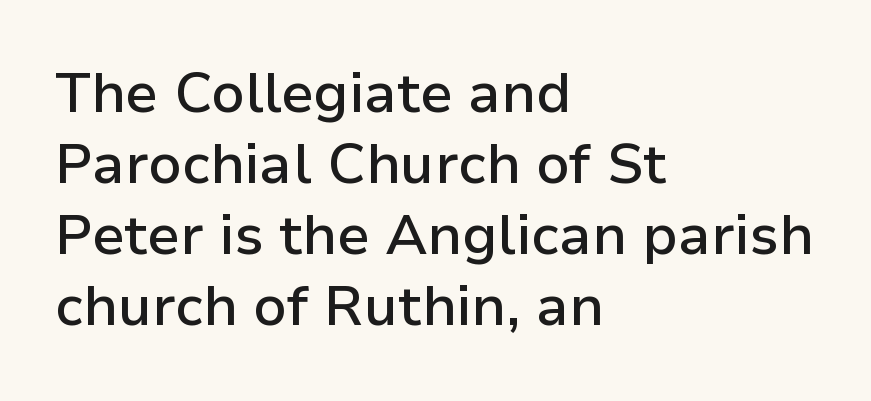
Q: Is the text bold? A: Semi-bold.
Q: Is the text italic (slanted)? A: No, it is upright.
Q: Is the typeface a serif or a sans-serif typeface? A: Sans-serif.
Q: Is the text underlined? A: No.
Q: How is the paragraph aligned? A: Left-aligned.
Q: Is the spacing between letters normal or unusually wide? A: Normal.
Q: Is the spacing between lines tight, normal or loose? A: Normal.
Q: Width (condensed, normal, or wide)? A: Normal.
Q: Stroke contrast? A: Low.
Q: x-height? A: Medium.
Q: Monospaced? A: No.
